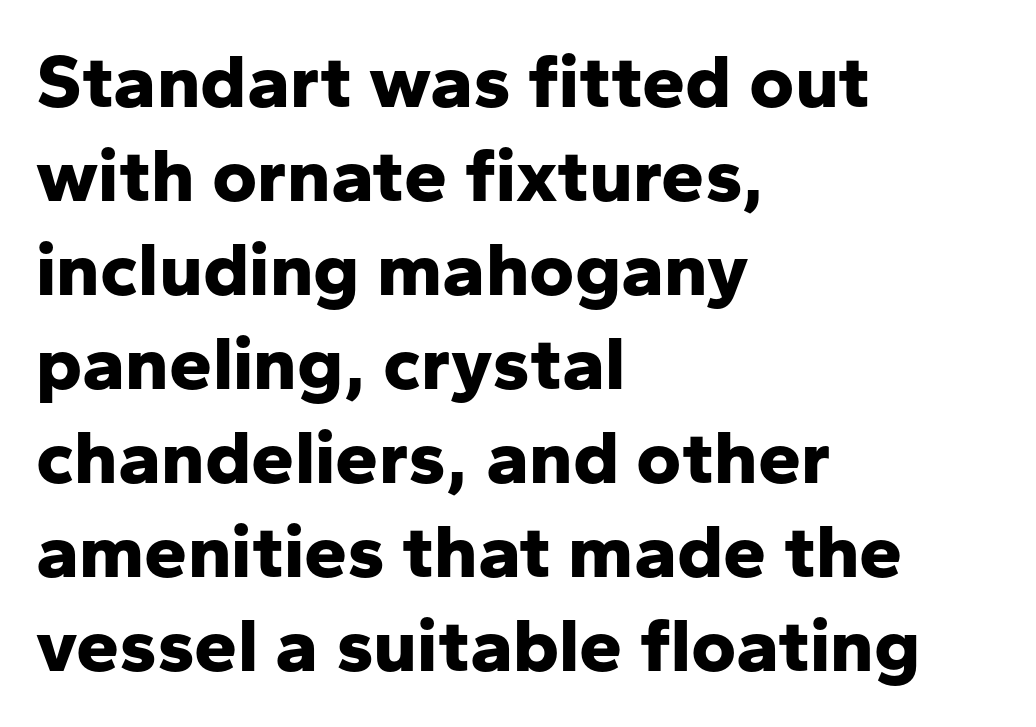
The image shows 77 px bold sans-serif type, upright; set left-aligned, line spacing 1.22x, normal letter spacing, not underlined; low stroke contrast and a medium x-height.
